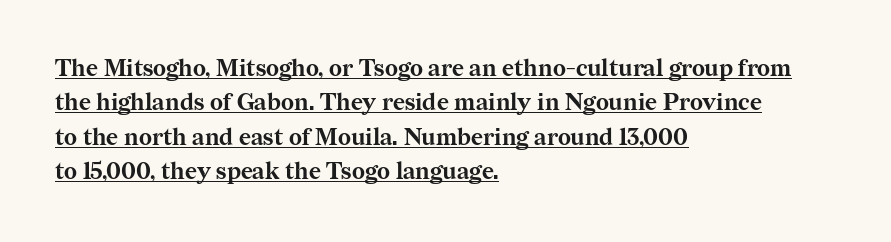
Q: Is the text bold? A: Yes.
Q: Is the text italic (slanted)? A: No, it is upright.
Q: Is the text underlined? A: Yes.
Q: How is the paragraph aligned? A: Left-aligned.
Q: Is the spacing between letters normal or unusually wide? A: Normal.
Q: Is the spacing between lines tight, normal or loose? A: Normal.
